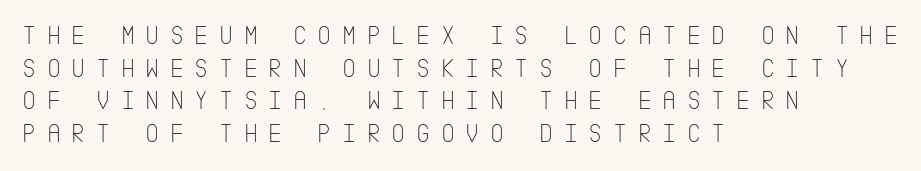
The image shows 27 px text type, upright; set left-aligned, line spacing 1.21x, unusually wide letter spacing (+0.39 em), not underlined.
